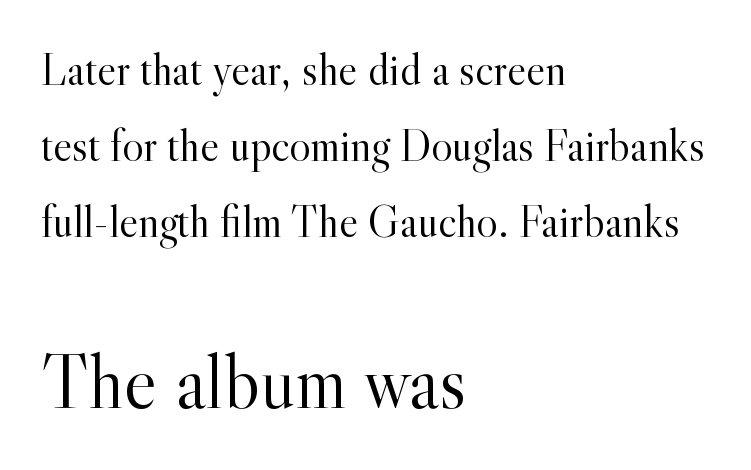
Each letter keeps its own natural width here, so spacing adapts to shape. Short note: letters normally spaced. Look at the bottom of the vertical strokes: they flare into serifs here. Weight class: somewhere from thin through regular.
